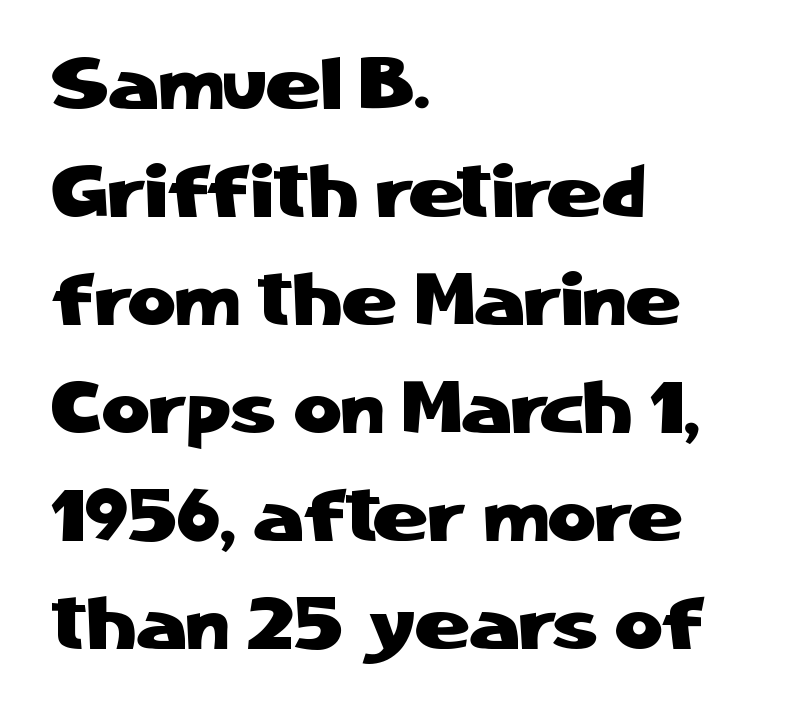
The image shows 74 px sans-serif type, upright; set left-aligned, normal line spacing (1.46x), normal letter spacing, not underlined; low stroke contrast and a medium x-height.
